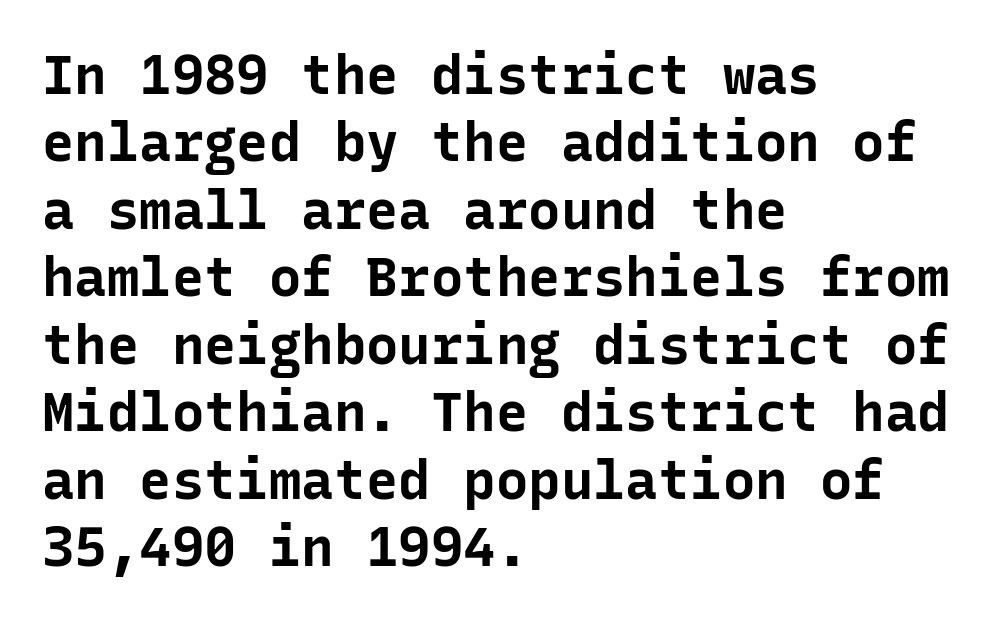
The image shows 54 px bold sans-serif type, upright, monospaced; set left-aligned, normal line spacing (1.25x), normal letter spacing, not underlined; low stroke contrast and a medium x-height.
